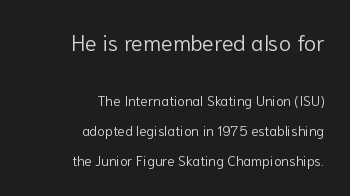
Q: Is the text bold? A: No.
Q: Is the text italic (slanted)? A: No, it is upright.
Q: Is the text underlined? A: No.
Q: How is the paragraph aligned? A: Right-aligned.
Q: Is the spacing between letters normal or unusually wide? A: Normal.
Q: Is the spacing between lines tight, normal or loose? A: Loose.
Q: Which block of text is set in a larger size, the first (top) or the second (bottom)? A: The first (top) one.
